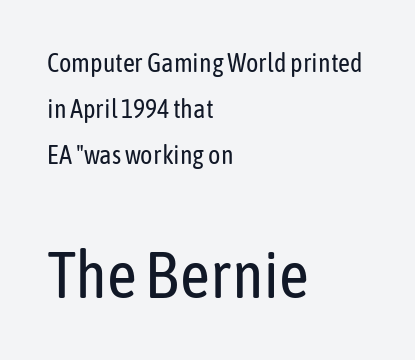
Look at the bottom of the vertical strokes: they stop flat, with no serifs. Stems here are at most as thick as an everyday book face. Do the letters lean? They stand straight. This rendering features lettering with no underline. Compared with typical body copy, the letter spacing here is the same.
